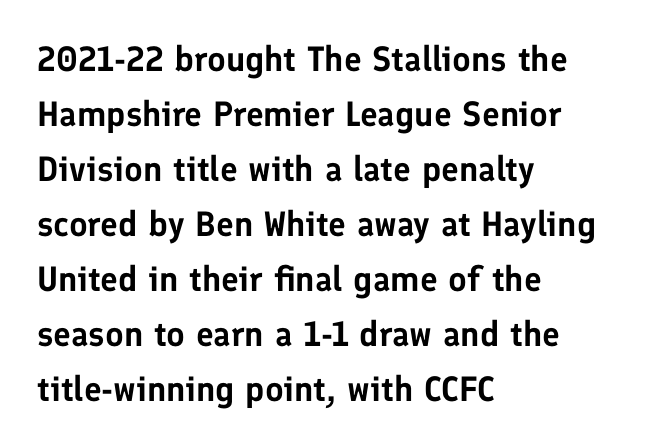
{"serif": "no", "italic": "no", "width": "normal", "stroke_contrast": "low", "x_height": "medium", "monospaced": "no", "underline": "no", "align": "left", "line_spacing": "normal", "line_spacing_ratio": 1.57, "letter_spacing": "normal", "letter_spacing_em": 0.0, "glyph_px": 35}
